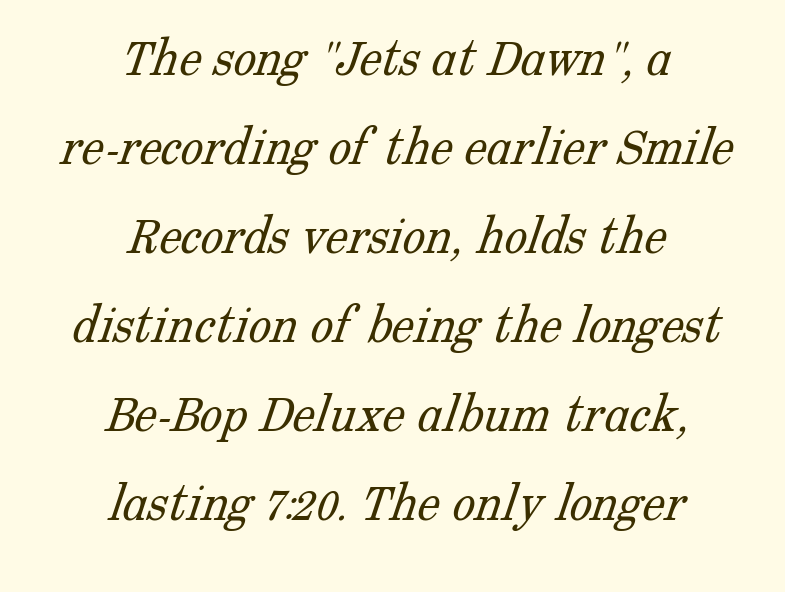
Q: Is the text bold? A: No.
Q: Is the typeface a serif or a sans-serif typeface? A: Serif.
Q: Is the text underlined? A: No.
Q: How is the paragraph aligned? A: Centered.
Q: Is the spacing between letters normal or unusually wide? A: Normal.
Q: Is the spacing between lines tight, normal or loose? A: Normal.
Q: Width (condensed, normal, or wide)? A: Normal.
Q: Stroke contrast? A: Low.
Q: x-height? A: Medium.
Q: Monospaced? A: No.
